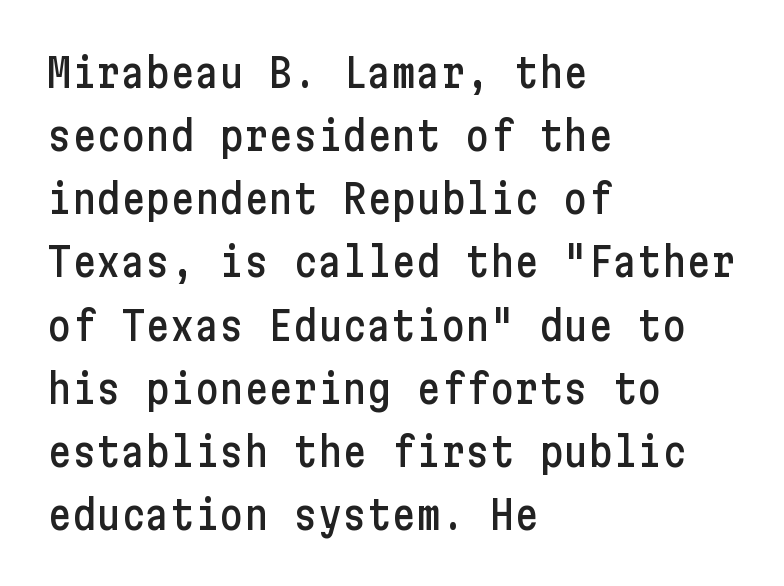
Q: Is the text italic (slanted)? A: No, it is upright.
Q: Is the typeface a serif or a sans-serif typeface? A: Sans-serif.
Q: Is the text underlined? A: No.
Q: How is the paragraph aligned? A: Left-aligned.
Q: Is the spacing between letters normal or unusually wide? A: Normal.
Q: Is the spacing between lines tight, normal or loose? A: Normal.
Q: Width (condensed, normal, or wide)? A: Condensed.
Q: Stroke contrast? A: Low.
Q: x-height? A: Medium.
